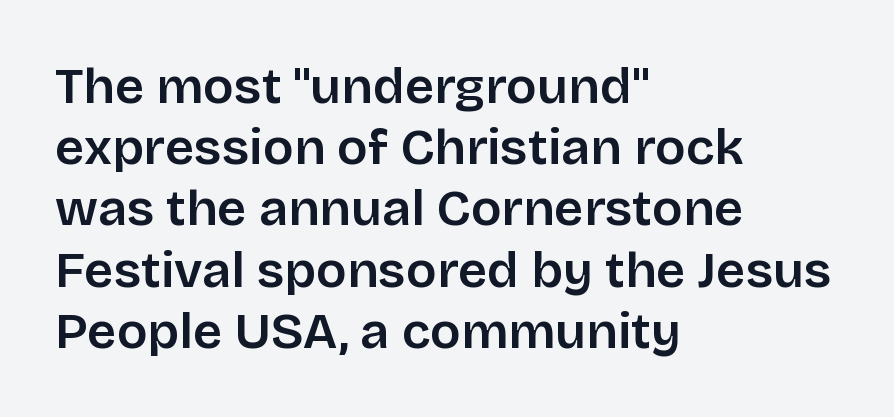
{"serif": "no", "italic": "no", "width": "normal", "stroke_contrast": "low", "x_height": "large", "monospaced": "no", "underline": "no", "align": "left", "line_spacing_ratio": 1.2, "letter_spacing": "normal", "letter_spacing_em": 0.0, "glyph_px": 51}
